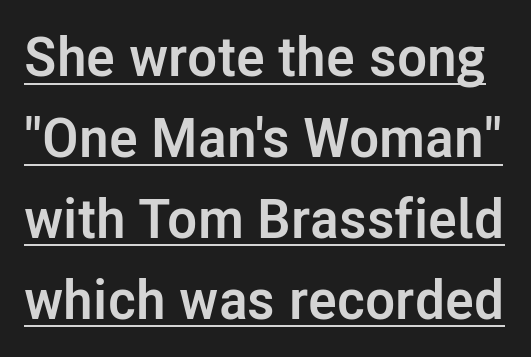
In designer terms, the underline attribute is active on this setting. No italicization has been applied; the sample stays upright. You could not count columns in this text — the font is proportionally spaced. Tracking here is standard; glyphs follow each other at the usual distance. The rendering uses a moderate line-height, typical for paragraphs.
